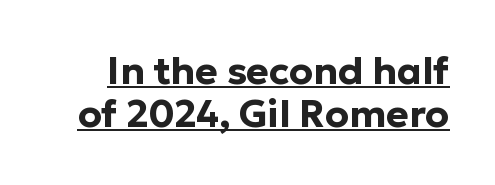
Heavy-handed strokes throughout: this text is bold. You can tell it's not italic because the verticals are truly vertical. Serifs: no, the terminals of the letterforms are clean. Vertical spacing — tight. Honestly, the underline is the first thing you notice here.
